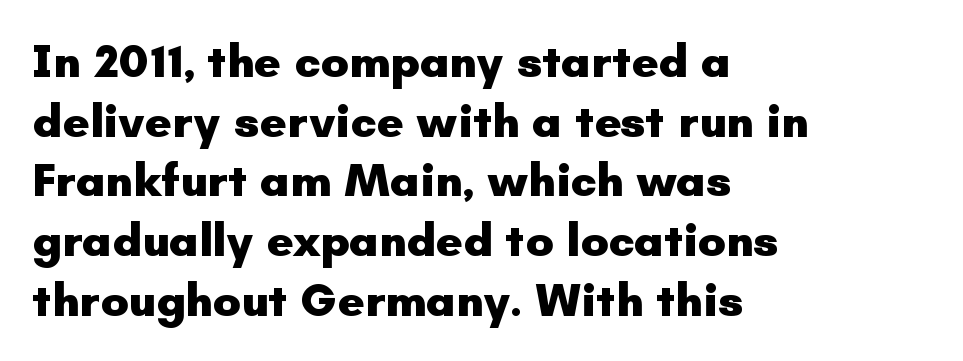
Q: Is the text bold? A: Yes.
Q: Is the text italic (slanted)? A: No, it is upright.
Q: Is the typeface a serif or a sans-serif typeface? A: Sans-serif.
Q: Is the text underlined? A: No.
Q: How is the paragraph aligned? A: Left-aligned.
Q: Is the spacing between letters normal or unusually wide? A: Normal.
Q: Is the spacing between lines tight, normal or loose? A: Normal.
Q: Width (condensed, normal, or wide)? A: Normal.
Q: Stroke contrast? A: Low.
Q: x-height? A: Small.
Q: Monospaced? A: No.
